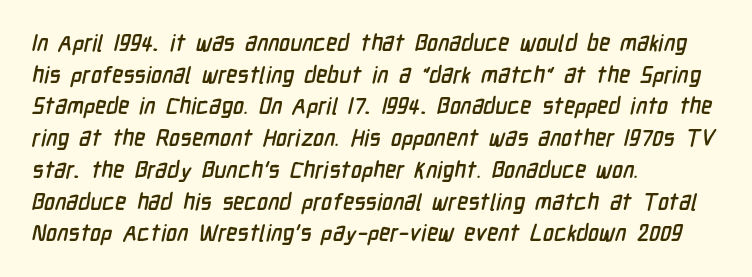
Horizontal alignment here is leftward, the default for most running prose. The line texture is even and compact thanks to regular tracking. Whoever set this chose a conventional vertical rhythm. Any mark beneath the type? The region is blank.
